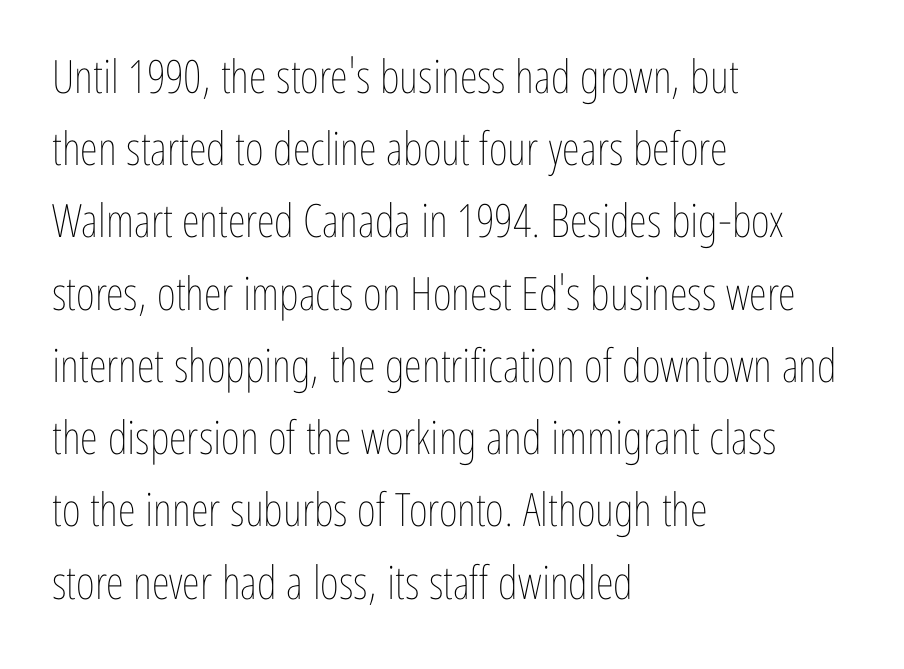
Caption: multi-line text, flush left, ragged right. Here the designer chose a conventional face with non-uniform glyph widths. The passage shown is not bold in any degree. Caption: standard tracking, unaltered. The specimen reads as upright at a glance.
